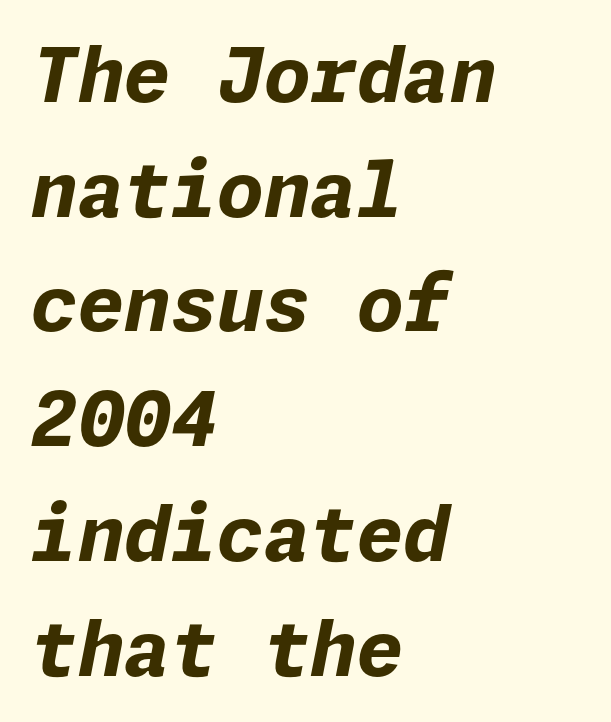
{"italic": "yes", "lean": "right", "slant_degrees": 11, "bold": "yes", "weight": "bold", "width": "normal", "stroke_contrast": "low", "x_height": "medium", "underline": "no", "align": "left", "line_spacing": "normal", "line_spacing_ratio": 1.53, "letter_spacing": "normal", "letter_spacing_em": 0.0, "glyph_px": 75}
